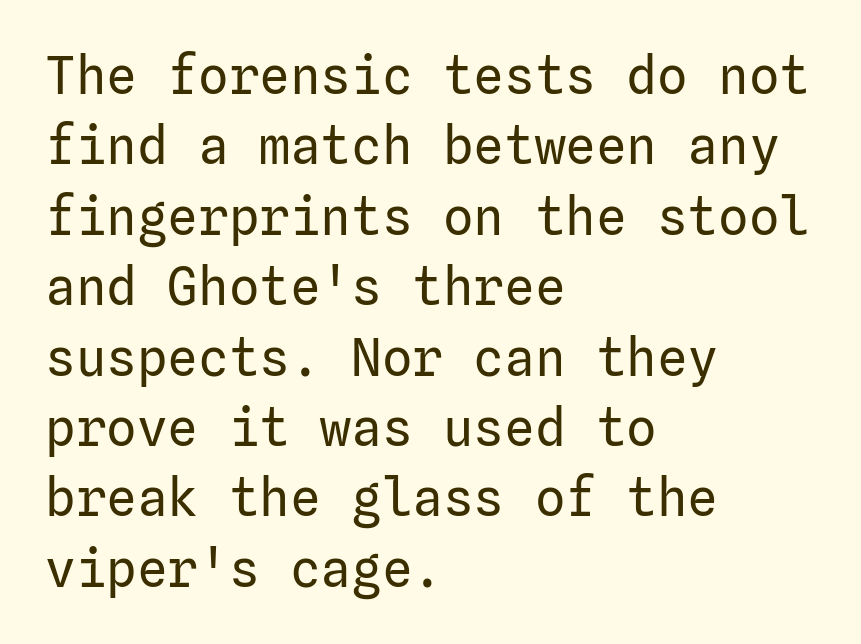
Vertical stems look standard width or narrower in stroke. Quick note: interline space is typical. Rendered with straight, roman letterforms. The words here are not underlined. Letter spacing: default.
